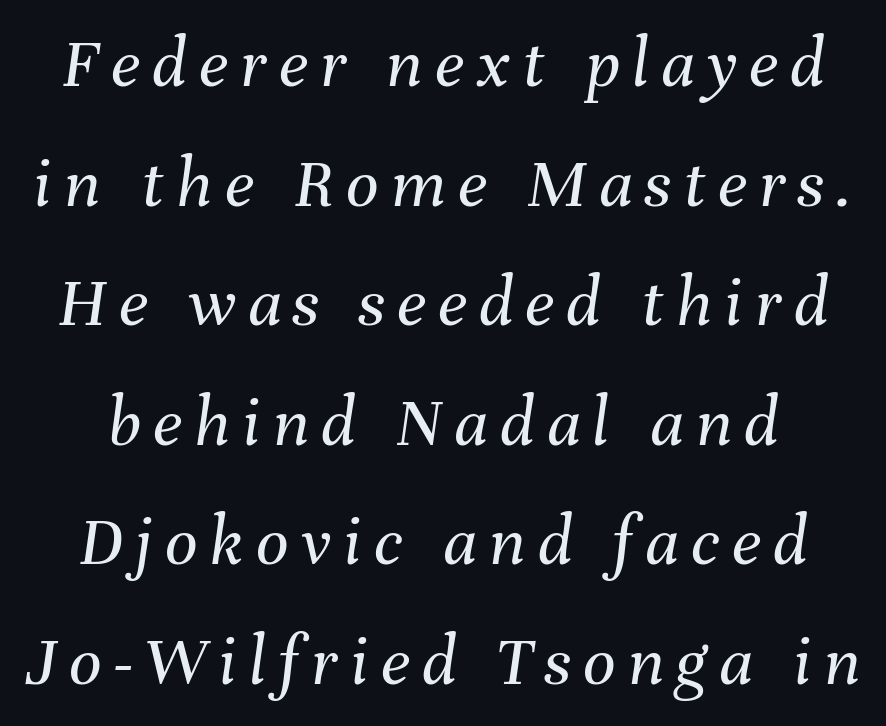
The image shows 72 px regular-weight type, italic (leaning right); set normal line spacing (1.66x), not underlined; medium stroke contrast and a medium x-height.
